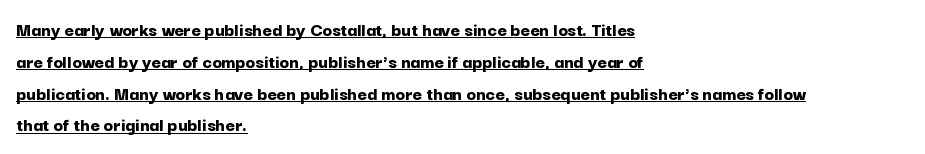
The image shows 20 px bold type, upright; set left-aligned, normal line spacing (1.59x), normal letter spacing, underlined.
